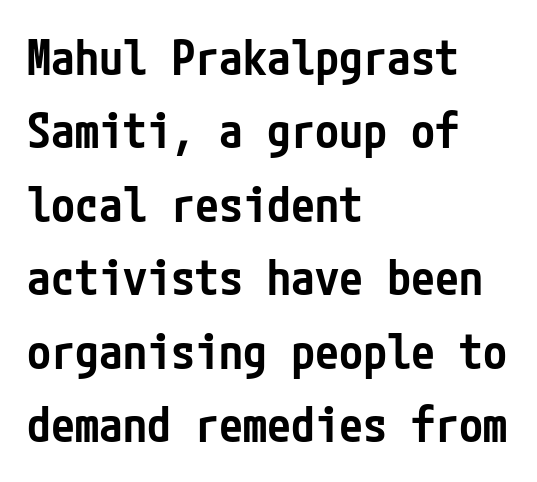
Q: Is the text bold? A: Semi-bold.
Q: Is the text italic (slanted)? A: No, it is upright.
Q: Is the typeface a serif or a sans-serif typeface? A: Sans-serif.
Q: Is the text underlined? A: No.
Q: How is the paragraph aligned? A: Left-aligned.
Q: Is the spacing between letters normal or unusually wide? A: Normal.
Q: Is the spacing between lines tight, normal or loose? A: Normal.
Q: Width (condensed, normal, or wide)? A: Condensed.
Q: Stroke contrast? A: Low.
Q: x-height? A: Medium.
